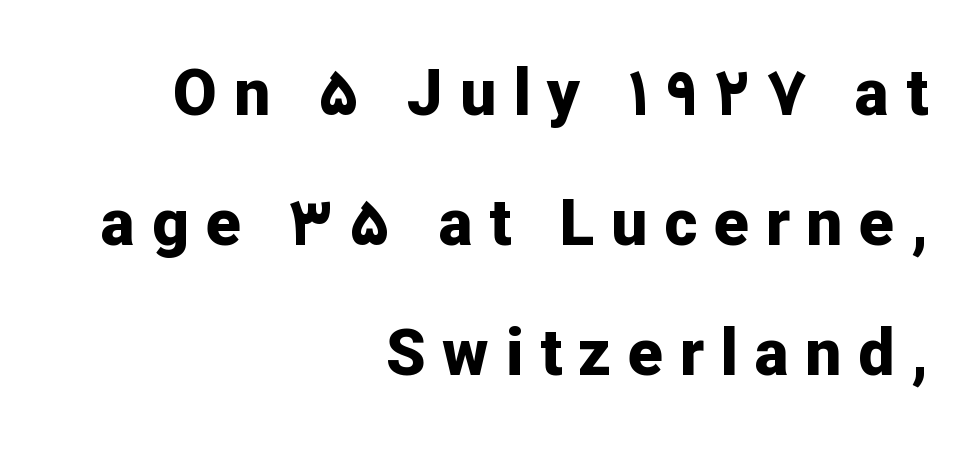
Vertical spacing — loose. Notice how the stems are strictly vertical — no italics here. This sample is right-justified, so line beginnings fall wherever the words allow. The font is running at its bold setting.
